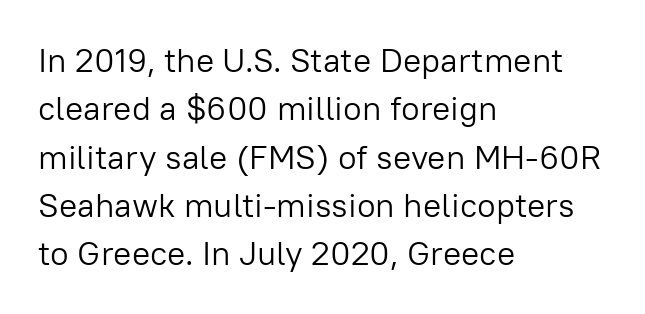
{"serif": "no", "italic": "no", "bold": "no", "weight": "light", "width": "normal", "stroke_contrast": "low", "x_height": "medium", "monospaced": "no", "underline": "no", "align": "left", "line_spacing": "normal", "line_spacing_ratio": 1.42, "letter_spacing": "normal", "letter_spacing_em": 0.0, "glyph_px": 34}
